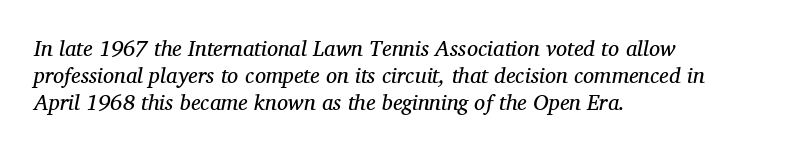
Short note: letters normally spaced. Is the stroke heavy? The answer is a plain regular-or-lighter. In CSS terms this would be text-align: left. Underline: absent. The face used here has a pronounced slope to its letters.
